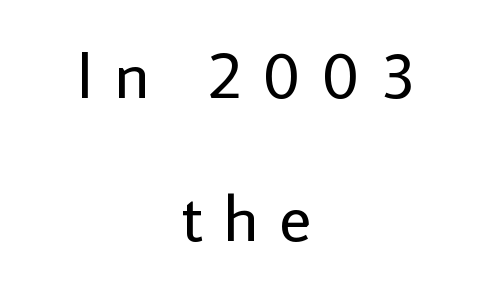
{"serif": "no", "italic": "no", "bold": "no", "weight": "regular", "width": "normal", "stroke_contrast": "low", "x_height": "medium", "monospaced": "no", "underline": "no", "align": "center", "line_spacing": "loose", "line_spacing_ratio": 2.17, "letter_spacing": "wide", "letter_spacing_em": 0.31, "glyph_px": 66}
